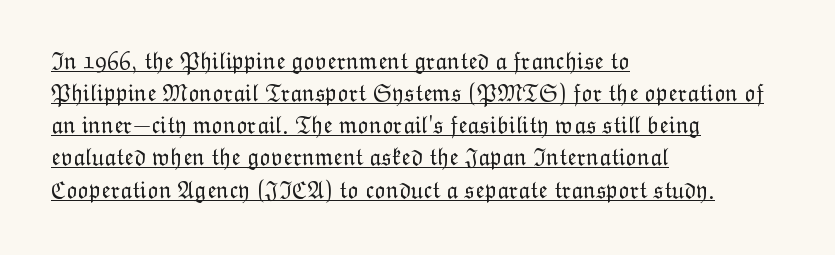
{"italic": "no", "bold": "no", "underline": "yes", "align": "left", "line_spacing": "normal", "line_spacing_ratio": 1.34, "letter_spacing": "normal", "letter_spacing_em": 0.0, "glyph_px": 24}
